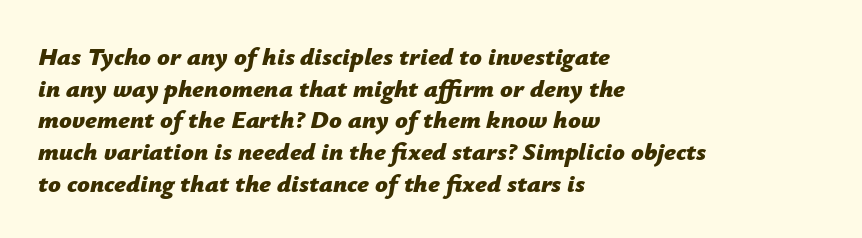
Q: Is the text bold? A: Yes.
Q: Is the text italic (slanted)? A: Yes, it leans right by about 12 degrees.
Q: Is the text underlined? A: No.
Q: How is the paragraph aligned? A: Left-aligned.
Q: Is the spacing between letters normal or unusually wide? A: Normal.
Q: Is the spacing between lines tight, normal or loose? A: Normal.
